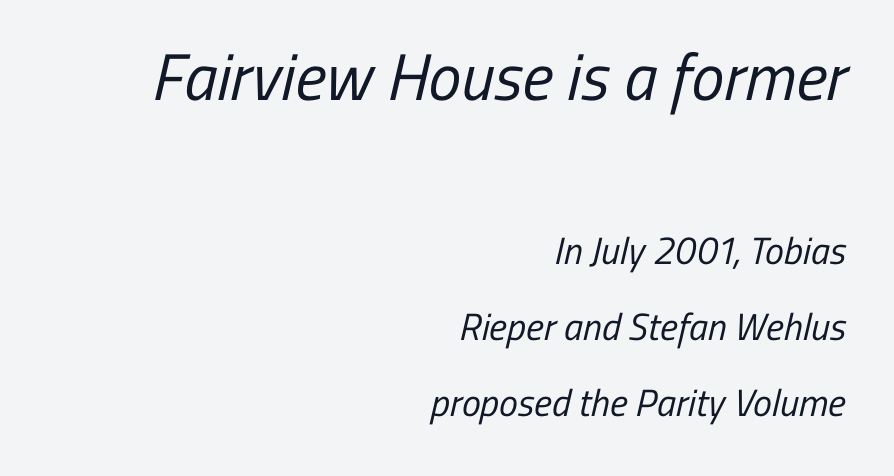
Q: Is the text bold? A: No.
Q: Is the typeface a serif or a sans-serif typeface? A: Sans-serif.
Q: Is the text underlined? A: No.
Q: How is the paragraph aligned? A: Right-aligned.
Q: Is the spacing between letters normal or unusually wide? A: Normal.
Q: Is the spacing between lines tight, normal or loose? A: Loose.
Q: Which block of text is set in a larger size, the first (top) or the second (bottom)? A: The first (top) one.
Q: Width (condensed, normal, or wide)? A: Condensed.
Q: Stroke contrast? A: Low.
Q: x-height? A: Medium.
Q: Monospaced? A: No.
